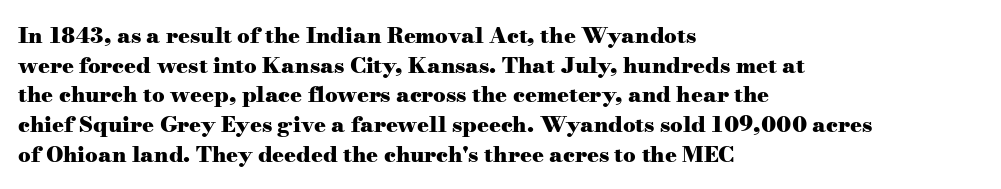
The image shows 22 px bold type, upright; set left-aligned, normal line spacing (1.35x), normal letter spacing, not underlined.
